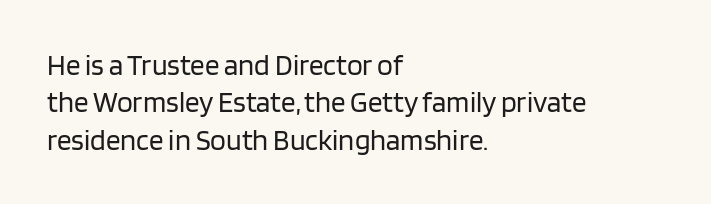
{"serif": "no", "italic": "no", "bold": "no", "weight": "regular", "width": "normal", "stroke_contrast": "low", "x_height": "large", "monospaced": "no", "underline": "no", "align": "left", "line_spacing": "normal", "line_spacing_ratio": 1.29, "letter_spacing": "normal", "letter_spacing_em": 0.0, "glyph_px": 29}
